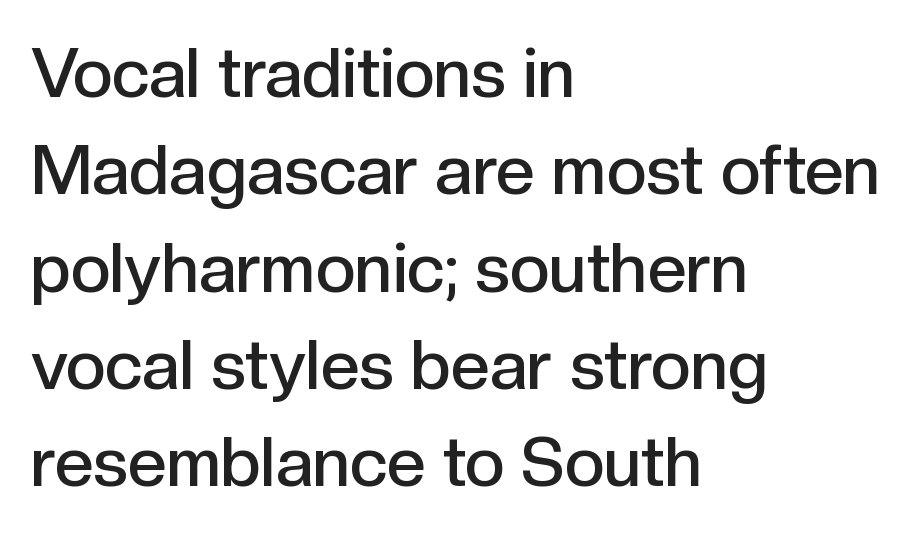
This rendering employs a face without finishing strokes, i.e., a sans-serif. In CSS terms this would be text-align: left. Honestly, there is no underline to notice here at all. These lines sit exactly where default settings would place them. The rendering uses a semibold face; strokes are thickened but not to full bold. What stands out about the letter spacing? Nothing — it is the standard amount.
